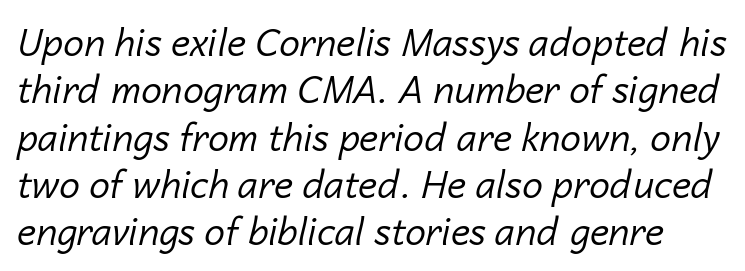
Standard letterfit; no display-style spreading of the glyphs. The glyphs are unaccompanied by any horizontal stroke below them. No extra ink here — the face is not bold. Vertically, the passage feels balanced, rows spaced as you'd expect. The passage shown is typed in a proportional face where columns would drift. Italic: yes, the glyphs are oblique.
